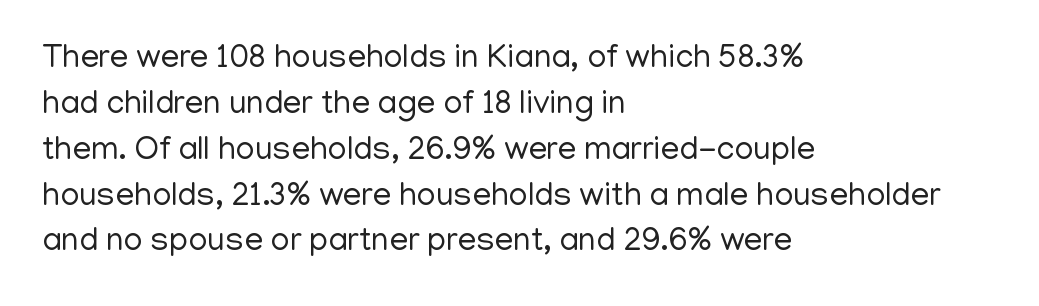
The passage shown is not bold in any degree. The gap between lines stays unmarked. These lines are composed in type without serifs. This sample has the flowing, uneven cadence of proportional lettering.
